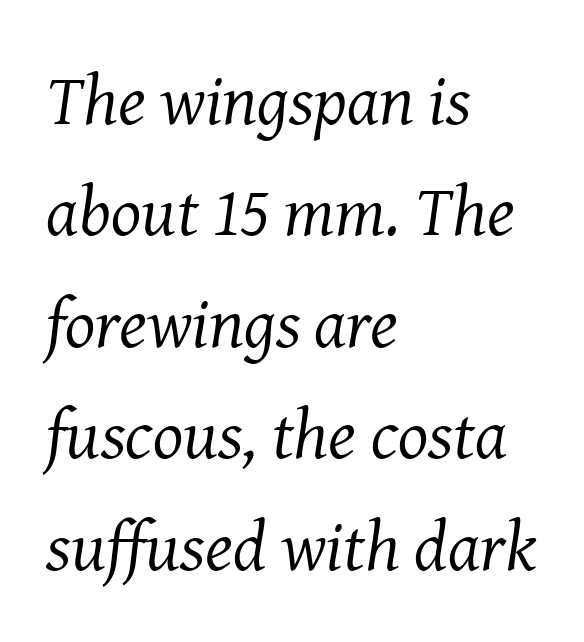
Whoever set this chose a conventional vertical rhythm. Nobody drew a line under any word here. The rendering shows small feet on the letterforms — a serif design. Line starts are locked; line ends wander. The rendering uses natural spacing where letterforms have individual widths.
